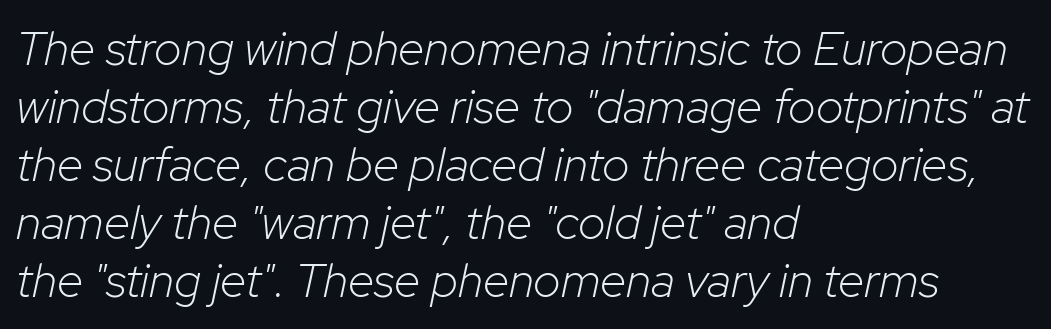
The image shows 48 px light type, italic (leaning right); set left-aligned, line spacing 1.21x, normal letter spacing, not underlined; low stroke contrast and a medium x-height.
